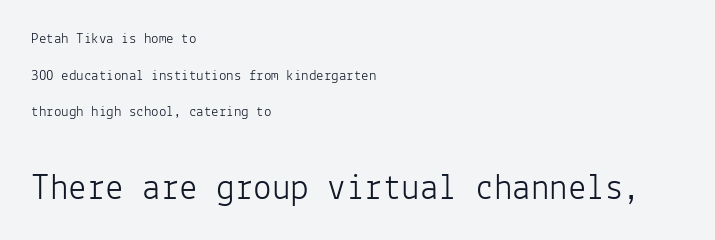
Q: Is the text bold? A: No.
Q: Is the text italic (slanted)? A: No, it is upright.
Q: Is the typeface a serif or a sans-serif typeface? A: Sans-serif.
Q: Is the text underlined? A: No.
Q: How is the paragraph aligned? A: Left-aligned.
Q: Is the spacing between letters normal or unusually wide? A: Normal.
Q: Is the spacing between lines tight, normal or loose? A: Loose.
Q: Which block of text is set in a larger size, the first (top) or the second (bottom)? A: The second (bottom) one.
Q: Width (condensed, normal, or wide)? A: Normal.
Q: Stroke contrast? A: Low.
Q: x-height? A: Medium.
Q: Monospaced? A: Yes.
